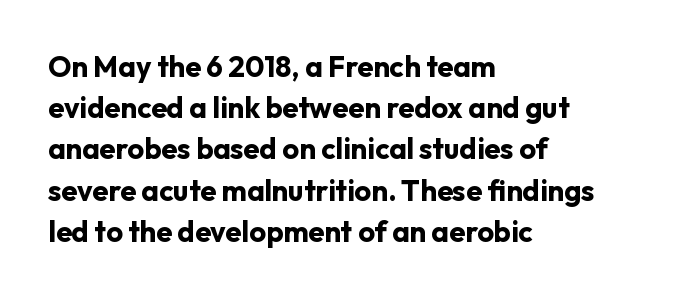
The image shows 29 px bold sans-serif type, upright; set left-aligned, normal line spacing (1.42x), normal letter spacing, not underlined; low stroke contrast and a medium x-height.
